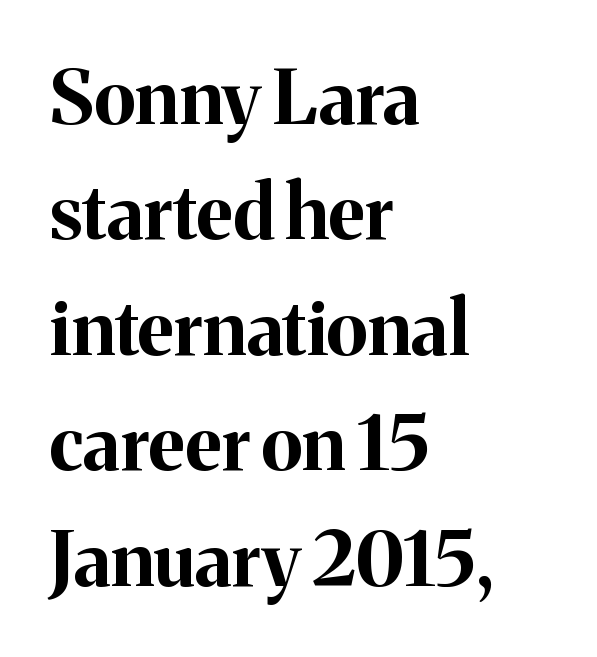
{"serif": "yes", "italic": "no", "bold": "yes", "weight": "bold", "width": "normal", "stroke_contrast": "medium", "x_height": "medium", "monospaced": "no", "underline": "no", "align": "left", "line_spacing": "normal", "line_spacing_ratio": 1.54, "letter_spacing": "normal", "letter_spacing_em": 0.0, "glyph_px": 75}
